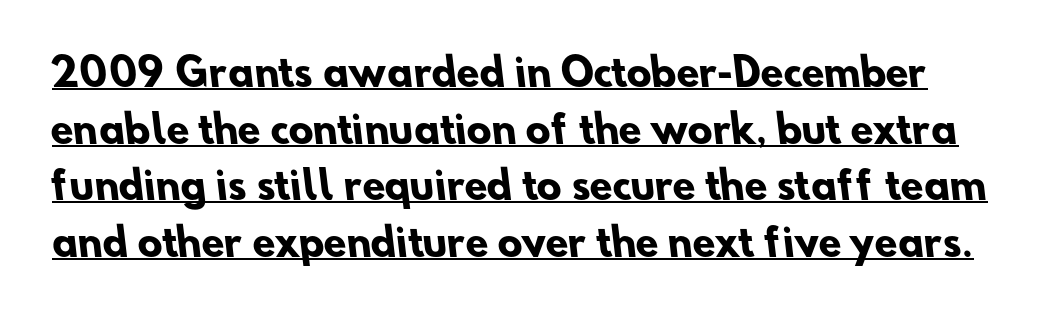
The image shows 37 px heavy sans-serif type; set normal line spacing (1.53x), normal letter spacing, underlined; low stroke contrast and a small x-height.
